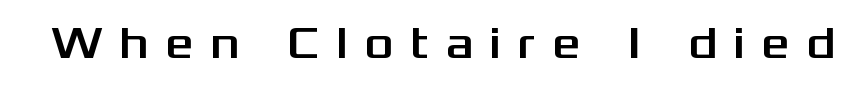
Display-style spreading of the glyphs; the letterfit is very open. Is there any slant? The stems are plumb. The foot of each line stays bare and open. The rendering uses natural spacing where letterforms have individual widths. Type style note: lacks serifs.
